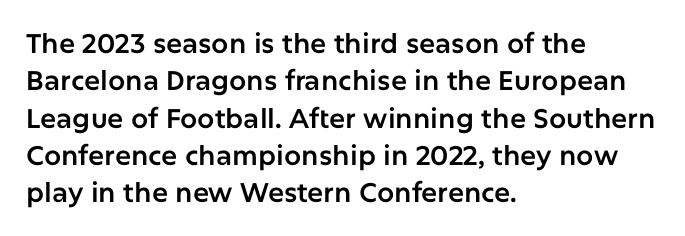
Normally led — the rows are evenly, conventionally spaced. Letter spacing: default. This is the regular roman posture of the typeface. Clear beneath every line of the passage. This rendering uses left alignment, leaving the right contour irregular.
